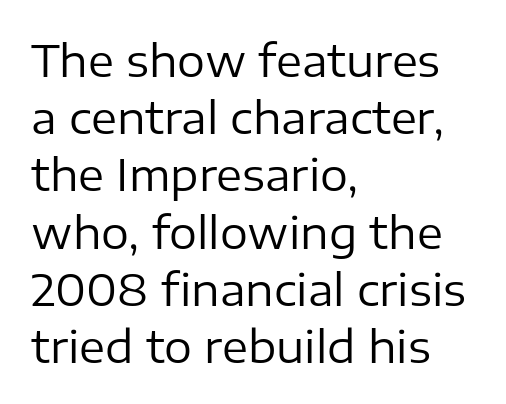
{"serif": "no", "italic": "no", "bold": "no", "weight": "regular", "width": "normal", "stroke_contrast": "low", "x_height": "medium", "monospaced": "no", "underline": "no", "align": "left", "line_spacing": "normal", "line_spacing_ratio": 1.3, "letter_spacing": "normal", "letter_spacing_em": 0.0, "glyph_px": 44}
